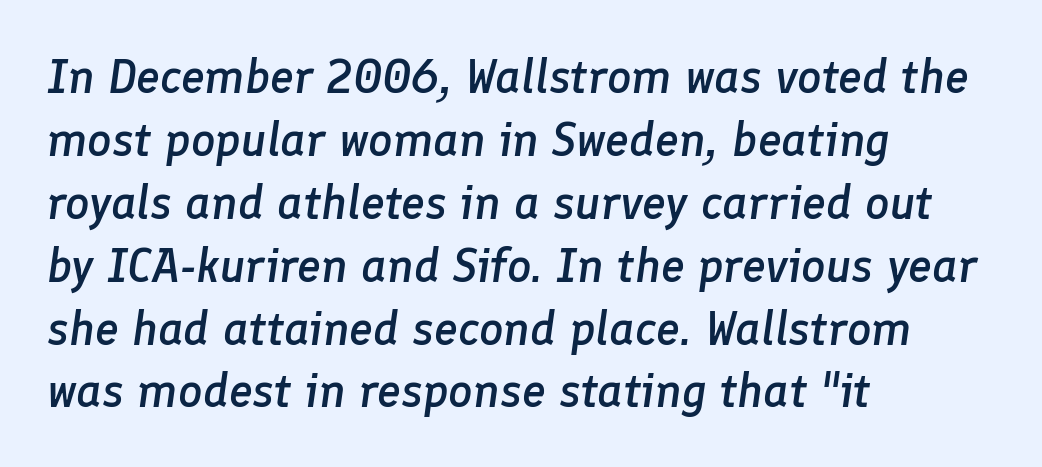
The image shows 48 px semibold type, italic (leaning right); set left-aligned, normal line spacing (1.31x), normal letter spacing, not underlined; low stroke contrast and a medium x-height.
